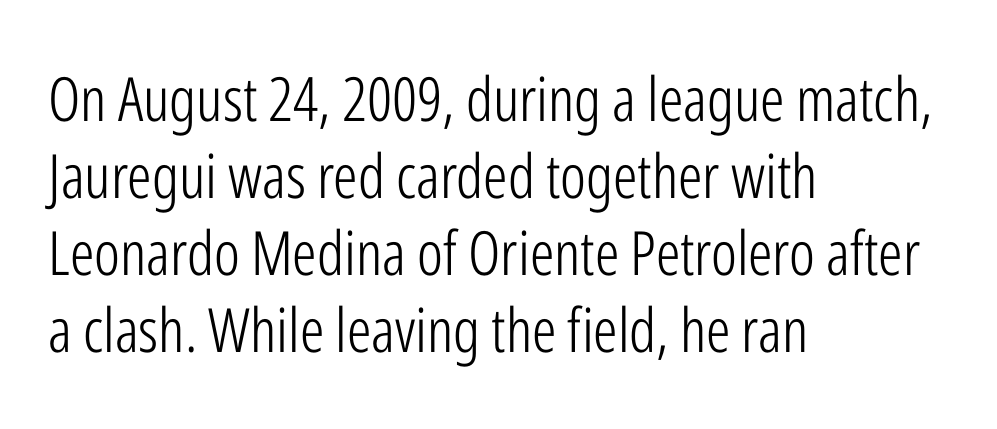
Q: Is the text bold? A: No.
Q: Is the text italic (slanted)? A: No, it is upright.
Q: Is the typeface a serif or a sans-serif typeface? A: Sans-serif.
Q: Is the text underlined? A: No.
Q: How is the paragraph aligned? A: Left-aligned.
Q: Is the spacing between letters normal or unusually wide? A: Normal.
Q: Is the spacing between lines tight, normal or loose? A: Normal.
Q: Width (condensed, normal, or wide)? A: Condensed.
Q: Stroke contrast? A: Low.
Q: x-height? A: Medium.
Q: Monospaced? A: No.
